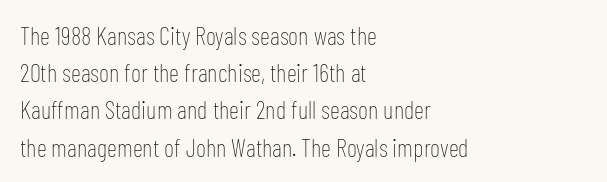
Each new line begins a customary step beneath the previous one. In CSS terms this would be text-align: left. Every character sits straight up, as roman type does. Inter-character spacing is left at the font's built-in metrics.
